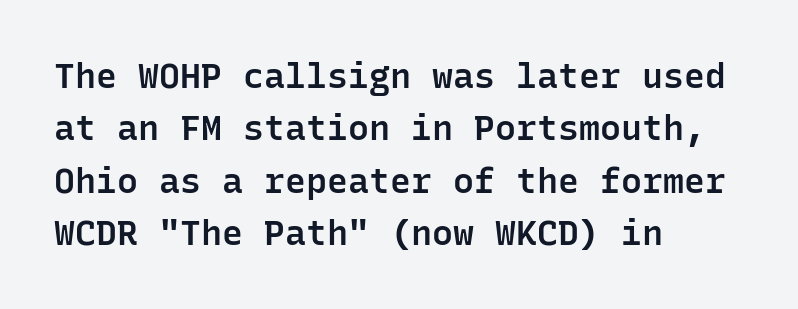
{"serif": "no", "italic": "no", "bold": "semi", "weight": "semibold", "width": "normal", "stroke_contrast": "low", "x_height": "medium", "monospaced": "yes", "underline": "no", "align": "left", "line_spacing": "normal", "line_spacing_ratio": 1.5, "letter_spacing": "normal", "letter_spacing_em": 0.0, "glyph_px": 35}
